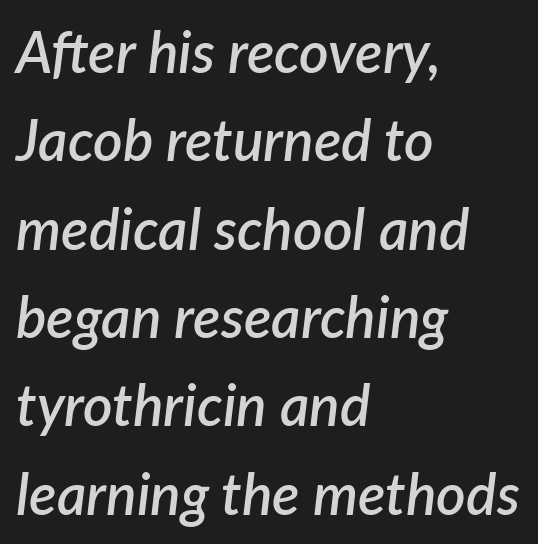
The image shows 57 px semibold type, italic (leaning right); set left-aligned, normal line spacing (1.55x), normal letter spacing, not underlined; low stroke contrast and a medium x-height.
